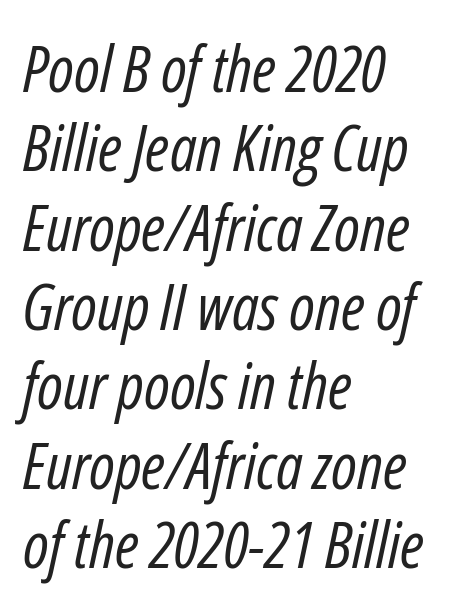
Q: Is the text bold? A: No.
Q: Is the text italic (slanted)? A: Yes, it leans right by about 12 degrees.
Q: Is the text underlined? A: No.
Q: How is the paragraph aligned? A: Left-aligned.
Q: Is the spacing between letters normal or unusually wide? A: Normal.
Q: Width (condensed, normal, or wide)? A: Condensed.
Q: Stroke contrast? A: Low.
Q: x-height? A: Medium.
Q: Monospaced? A: No.
